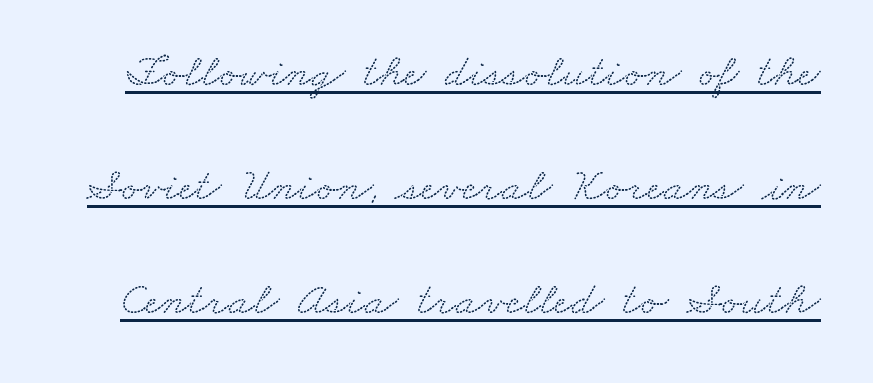
The image shows 47 px wide type; set loose line spacing (2.43x), normal letter spacing, underlined; low stroke contrast and a small x-height.
